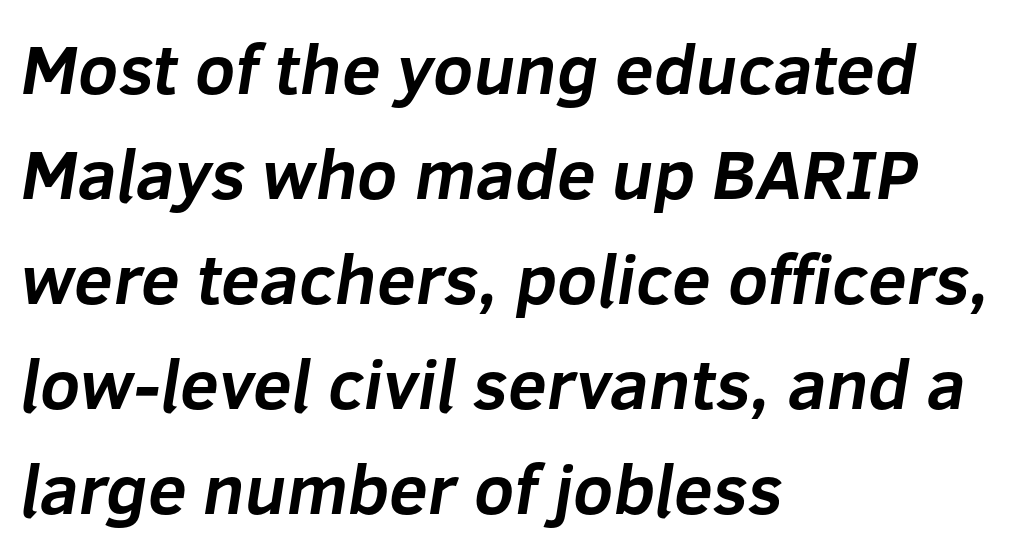
The image shows 70 px bold sans-serif type; set left-aligned, normal line spacing (1.5x), normal letter spacing, not underlined; low stroke contrast and a medium x-height.
